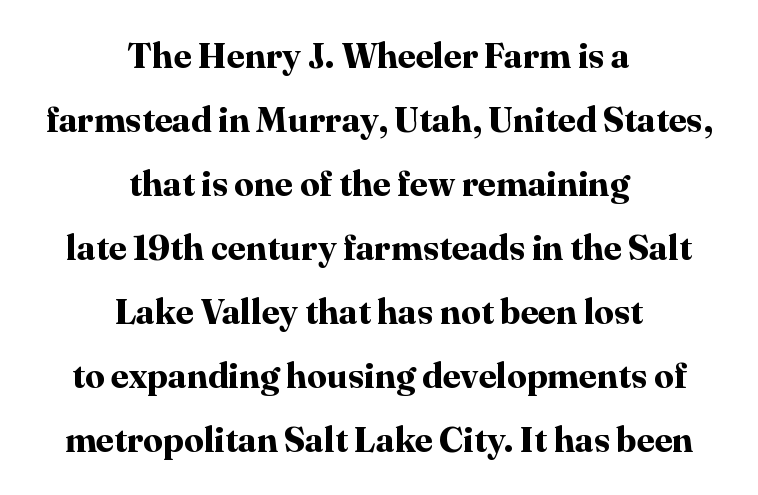
Q: Is the text bold? A: Yes.
Q: Is the text italic (slanted)? A: No, it is upright.
Q: Is the typeface a serif or a sans-serif typeface? A: Serif.
Q: Is the text underlined? A: No.
Q: How is the paragraph aligned? A: Centered.
Q: Is the spacing between letters normal or unusually wide? A: Normal.
Q: Width (condensed, normal, or wide)? A: Normal.
Q: Stroke contrast? A: High.
Q: x-height? A: Medium.
Q: Monospaced? A: No.
